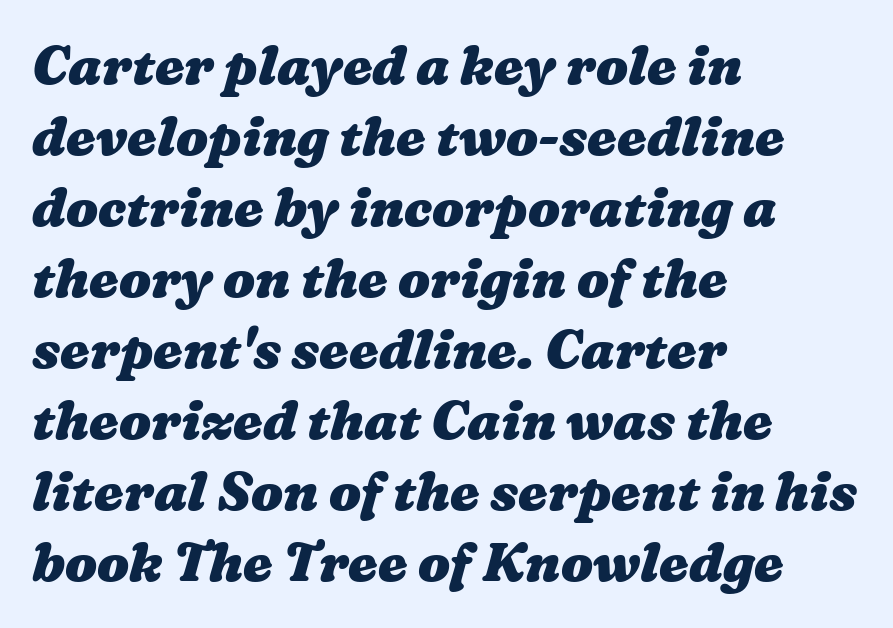
Q: Is the text bold? A: Yes.
Q: Is the text underlined? A: No.
Q: How is the paragraph aligned? A: Left-aligned.
Q: Is the spacing between letters normal or unusually wide? A: Normal.
Q: Is the spacing between lines tight, normal or loose? A: Normal.
Q: Width (condensed, normal, or wide)? A: Wide.
Q: Stroke contrast? A: Medium.
Q: x-height? A: Medium.
Q: Monospaced? A: No.
